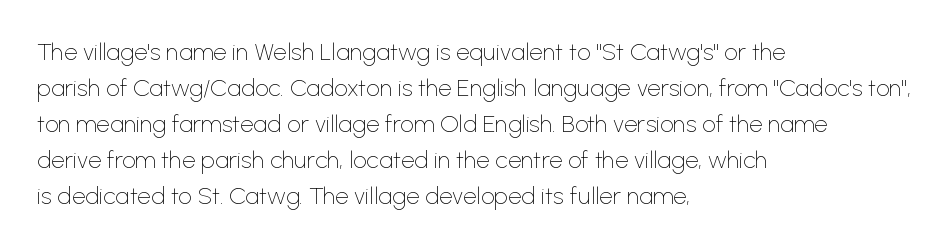
The image shows 24 px text type, upright; set left-aligned, normal line spacing (1.5x), normal letter spacing, not underlined.
